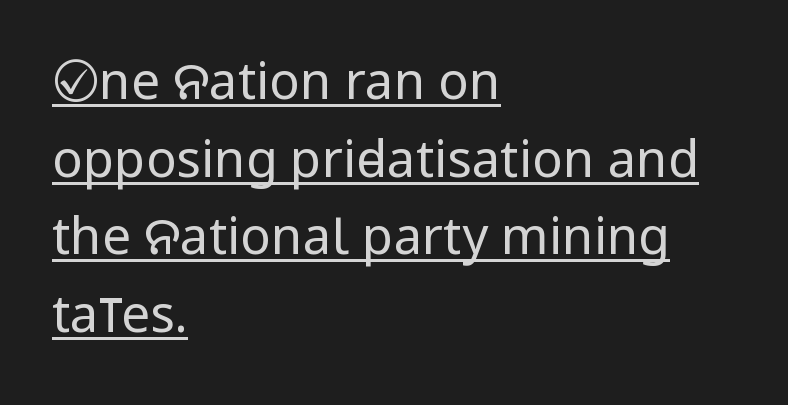
Q: Is the text bold? A: No.
Q: Is the text italic (slanted)? A: No, it is upright.
Q: Is the typeface a serif or a sans-serif typeface? A: Sans-serif.
Q: Is the text underlined? A: Yes.
Q: How is the paragraph aligned? A: Left-aligned.
Q: Is the spacing between letters normal or unusually wide? A: Normal.
Q: Is the spacing between lines tight, normal or loose? A: Normal.
Q: Width (condensed, normal, or wide)? A: Condensed.
Q: Stroke contrast? A: Low.
Q: x-height? A: Large.
Q: Monospaced? A: No.
